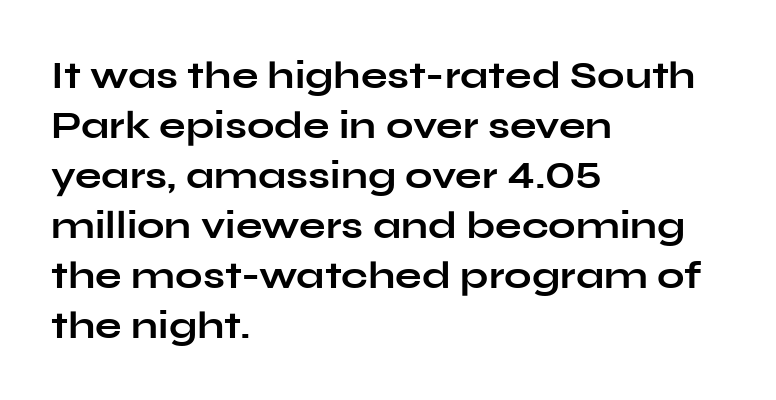
Q: Is the text bold? A: Yes.
Q: Is the text italic (slanted)? A: No, it is upright.
Q: Is the typeface a serif or a sans-serif typeface? A: Sans-serif.
Q: Is the text underlined? A: No.
Q: How is the paragraph aligned? A: Left-aligned.
Q: Is the spacing between letters normal or unusually wide? A: Normal.
Q: Is the spacing between lines tight, normal or loose? A: Normal.
Q: Width (condensed, normal, or wide)? A: Wide.
Q: Stroke contrast? A: Low.
Q: x-height? A: Medium.
Q: Monospaced? A: No.
